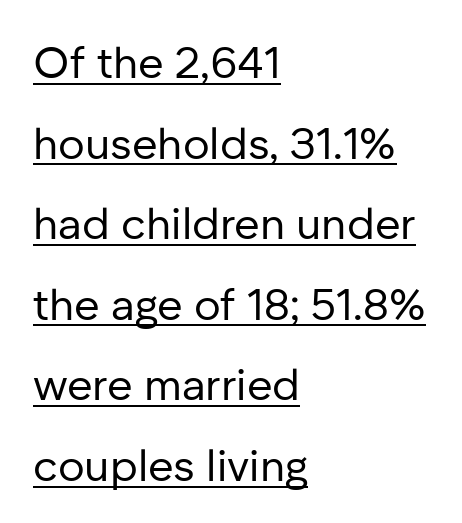
The image shows 44 px regular-weight sans-serif type, upright; set left-aligned, line spacing 1.83x, normal letter spacing, underlined; low stroke contrast and a medium x-height.
